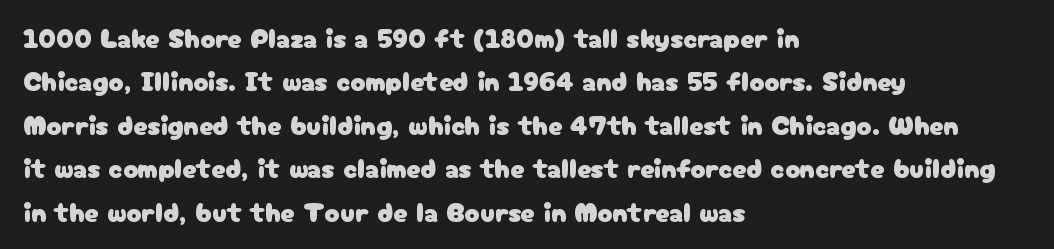
Characters remain perfectly vertical along every line. Looks like regular typesetting: each glyph gets only the width it needs. Stroke terminals: plain, sans-serif. The line-height multiplier appears to be the usual default.
